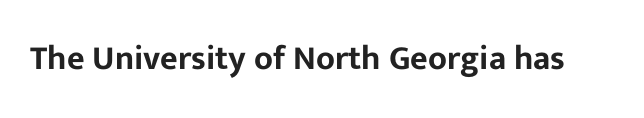
Q: Is the text italic (slanted)? A: No, it is upright.
Q: Is the typeface a serif or a sans-serif typeface? A: Sans-serif.
Q: Is the text underlined? A: No.
Q: Is the spacing between letters normal or unusually wide? A: Normal.
Q: Width (condensed, normal, or wide)? A: Normal.
Q: Stroke contrast? A: Low.
Q: x-height? A: Medium.
Q: Monospaced? A: No.
